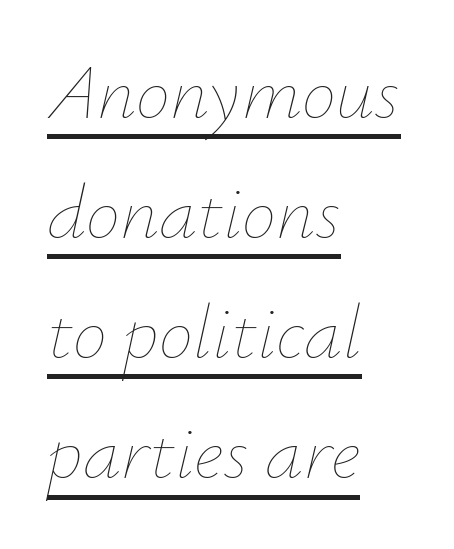
{"italic": "yes", "lean": "right", "slant_degrees": 12, "bold": "no", "weight": "thin", "width": "normal", "stroke_contrast": "low", "x_height": "small", "monospaced": "no", "underline": "yes", "align": "left", "line_spacing": "normal", "line_spacing_ratio": 1.56, "letter_spacing": "normal", "letter_spacing_em": 0.0, "glyph_px": 77}
